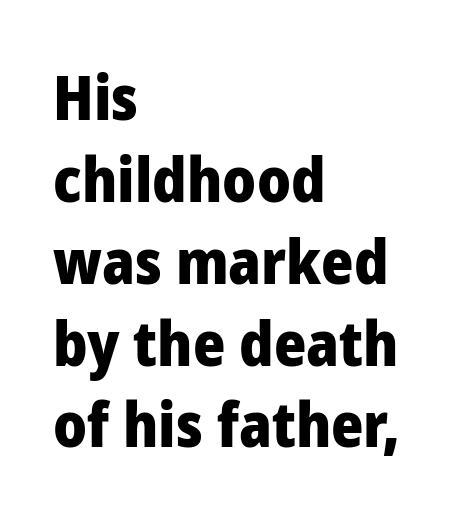
Q: Is the text bold? A: Yes.
Q: Is the text italic (slanted)? A: No, it is upright.
Q: Is the typeface a serif or a sans-serif typeface? A: Sans-serif.
Q: Is the text underlined? A: No.
Q: How is the paragraph aligned? A: Left-aligned.
Q: Is the spacing between letters normal or unusually wide? A: Normal.
Q: Is the spacing between lines tight, normal or loose? A: Normal.
Q: Width (condensed, normal, or wide)? A: Normal.
Q: Stroke contrast? A: Low.
Q: x-height? A: Medium.
Q: Monospaced? A: No.
